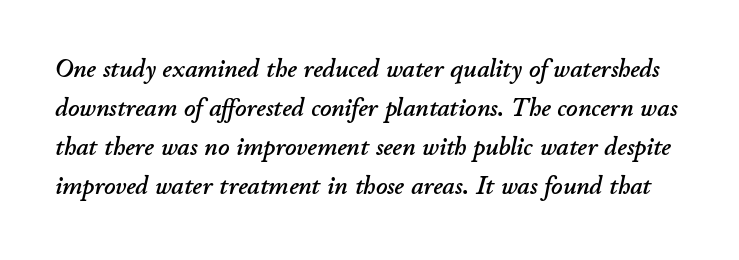
Q: Is the text italic (slanted)? A: Yes, it leans right by about 11 degrees.
Q: Is the text underlined? A: No.
Q: Is the spacing between letters normal or unusually wide? A: Normal.
Q: Is the spacing between lines tight, normal or loose? A: Normal.
